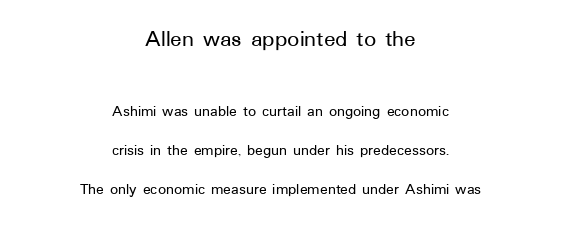
The image shows 24 px text type, upright; set centered, loose line spacing (2.45x), normal letter spacing, not underlined; the first (top) block is 1.5x larger.
